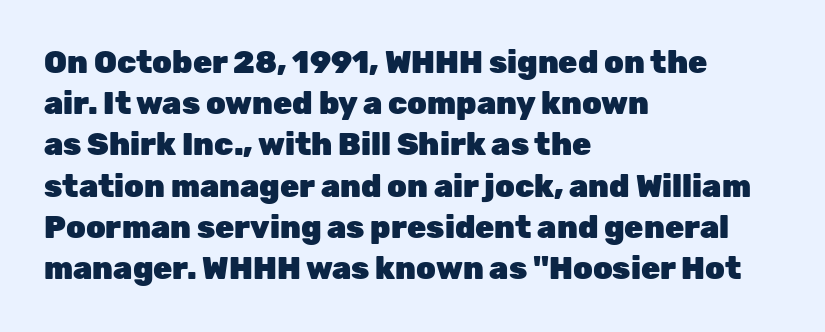
Heft: maximum for text — a bold. The letters stand upright; this is a roman face. Does extra space separate the letters? No, they use regular spacing. In terms of leading, this rendering sits right in the middle. Descenders hang freely into open space. Horizontal alignment here is leftward, the default for most running prose.
